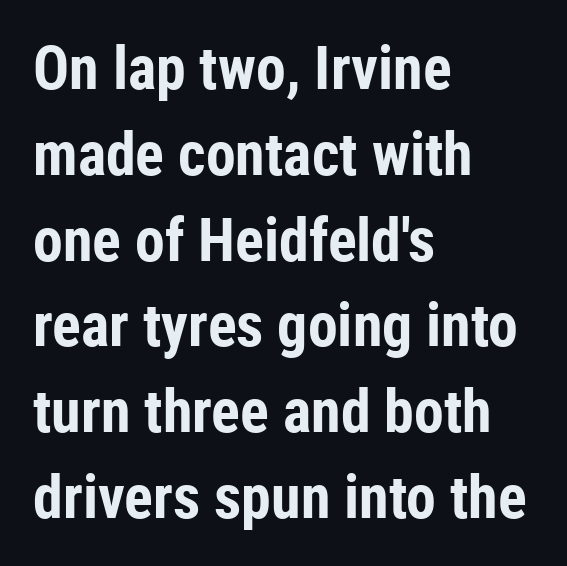
Each word holds together tightly as a unit, with standard inter-letter gaps. The letters are bold, with thick, heavy strokes. Type style note: lacks serifs. Descenders hang freely into open space. The vertical gap from one line to the next is medium. Caption: multi-line text, flush left, ragged right.
